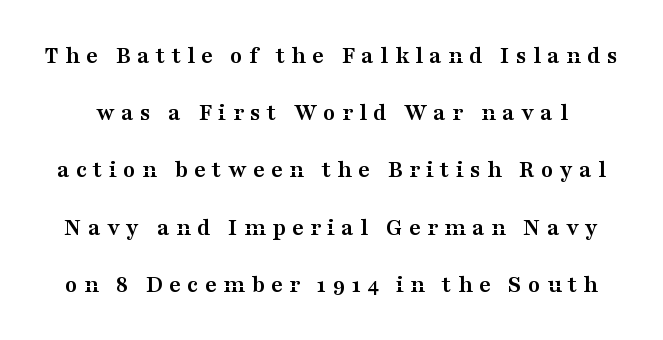
{"italic": "no", "bold": "yes", "underline": "no", "line_spacing": "loose", "line_spacing_ratio": 2.29, "letter_spacing": "wide", "letter_spacing_em": 0.25, "glyph_px": 25}
